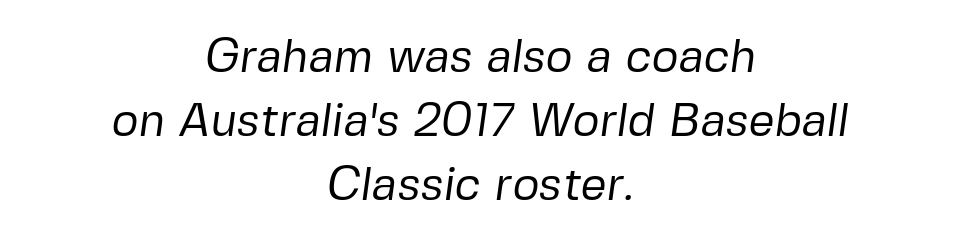
{"serif": "no", "bold": "no", "weight": "regular", "width": "normal", "stroke_contrast": "low", "x_height": "medium", "monospaced": "no", "underline": "no", "align": "center", "line_spacing": "normal", "line_spacing_ratio": 1.39, "letter_spacing": "normal", "letter_spacing_em": 0.0, "glyph_px": 46}
